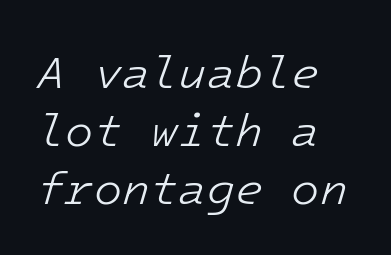
Emphasis-style slanted type is in use. Think standard paragraph weight, or any step lighter than that. Underlining? Definitely not there. Regular leading.
